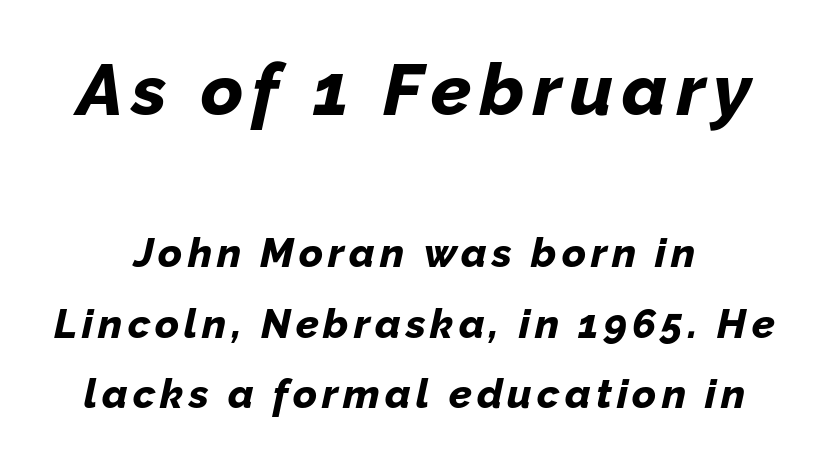
{"italic": "yes", "lean": "right", "slant_degrees": 12, "bold": "yes", "weight": "bold", "width": "normal", "stroke_contrast": "low", "x_height": "medium", "monospaced": "no", "underline": "no", "line_spacing_ratio": 1.72, "larger_block": "first", "size_ratio": 1.76, "glyph_px": 72}
